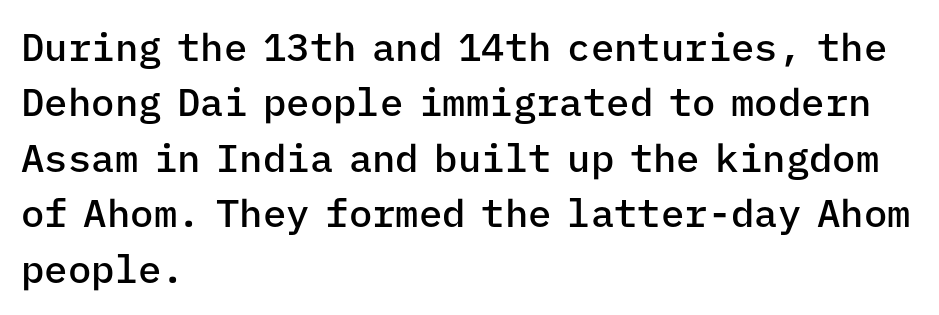
Here the designer chose a console-style face with uniform glyph widths. Does the weight exceed regular? Yes, but only to semibold. Check the space under the baseline: it is left empty. Interline gaps are of average width in this sample. Between one letter and the next there's only the usual sliver of space. Quick note: not italic, upright.
